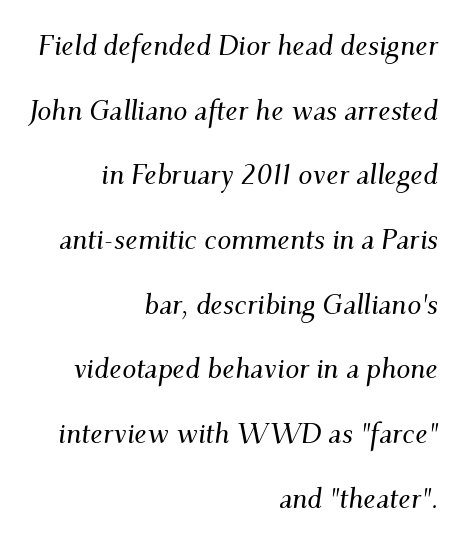
The image shows 28 px serif type, italic (leaning right); set right-aligned, loose line spacing (2.31x), normal letter spacing, not underlined; medium stroke contrast and a small x-height.
